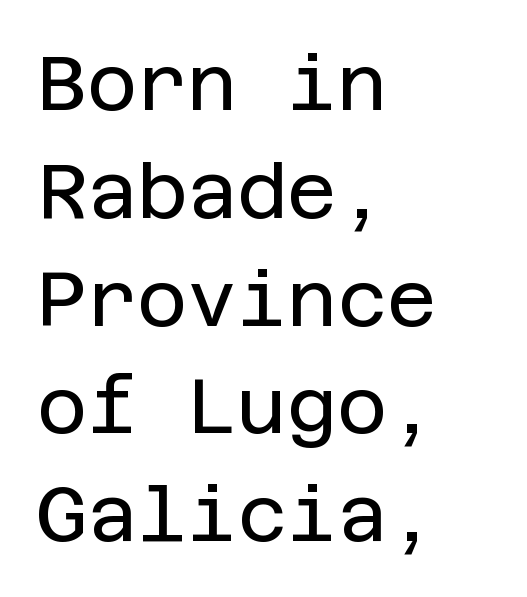
Q: Is the text bold? A: No.
Q: Is the text italic (slanted)? A: No, it is upright.
Q: Is the typeface a serif or a sans-serif typeface? A: Sans-serif.
Q: Is the text underlined? A: No.
Q: How is the paragraph aligned? A: Left-aligned.
Q: Is the spacing between letters normal or unusually wide? A: Normal.
Q: Is the spacing between lines tight, normal or loose? A: Normal.
Q: Width (condensed, normal, or wide)? A: Normal.
Q: Stroke contrast? A: Low.
Q: x-height? A: Large.
